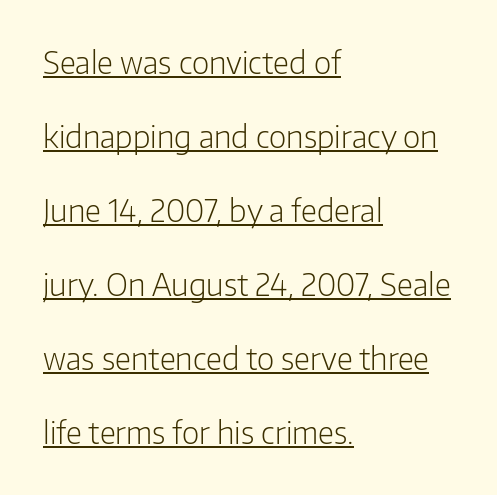
Q: Is the text bold? A: No.
Q: Is the text italic (slanted)? A: No, it is upright.
Q: Is the typeface a serif or a sans-serif typeface? A: Sans-serif.
Q: Is the text underlined? A: Yes.
Q: How is the paragraph aligned? A: Left-aligned.
Q: Is the spacing between letters normal or unusually wide? A: Normal.
Q: Is the spacing between lines tight, normal or loose? A: Loose.
Q: Width (condensed, normal, or wide)? A: Normal.
Q: Stroke contrast? A: Low.
Q: x-height? A: Medium.
Q: Monospaced? A: No.
